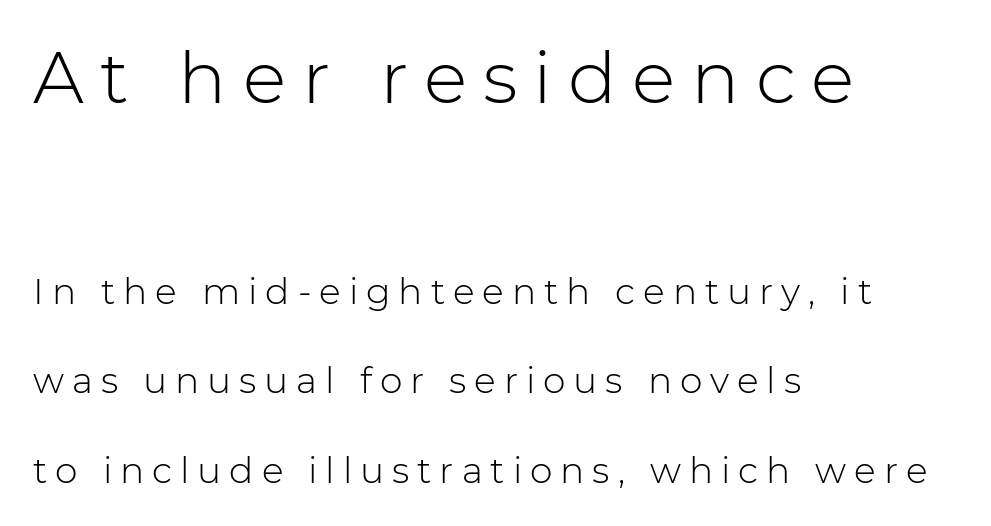
Beneath every word, the page is bare. Note: no serifs on the glyphs. Spacing verdict: proportional, widths tailored to each character. Loose tracking; the words dissolve into strings of separated letters. Upright lettering throughout.
